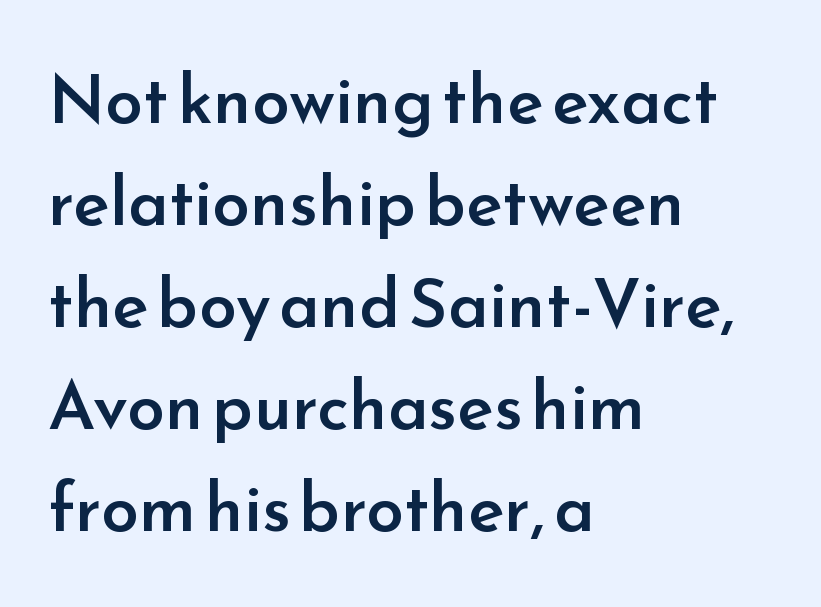
{"serif": "no", "italic": "no", "bold": "semi", "weight": "semibold", "width": "normal", "stroke_contrast": "low", "x_height": "small", "monospaced": "no", "underline": "no", "align": "left", "line_spacing": "normal", "line_spacing_ratio": 1.5, "letter_spacing": "normal", "letter_spacing_em": 0.0, "glyph_px": 68}
